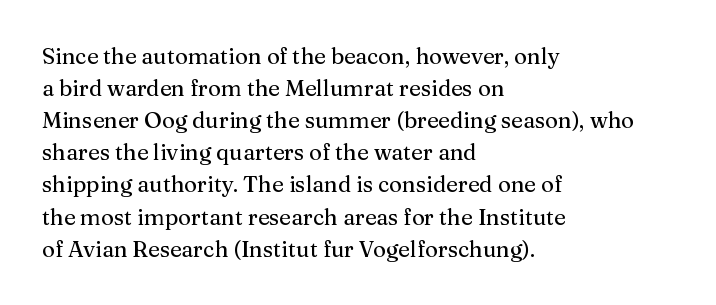
Q: Is the text italic (slanted)? A: No, it is upright.
Q: Is the text underlined? A: No.
Q: How is the paragraph aligned? A: Left-aligned.
Q: Is the spacing between letters normal or unusually wide? A: Normal.
Q: Is the spacing between lines tight, normal or loose? A: Normal.
